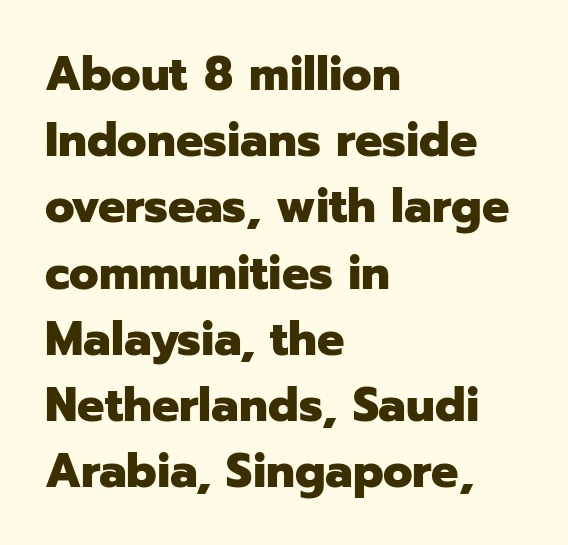
Ordinary non-slanted type is in use. The setting favours the left margin, as ordinary paragraphs usually do. Notice how thick the strokes are: this is what a full bold looks like. What stands out about the letter spacing? Nothing — it is the standard amount. The gap between lines stays unmarked. In terms of leading, this rendering sits right in the middle.
